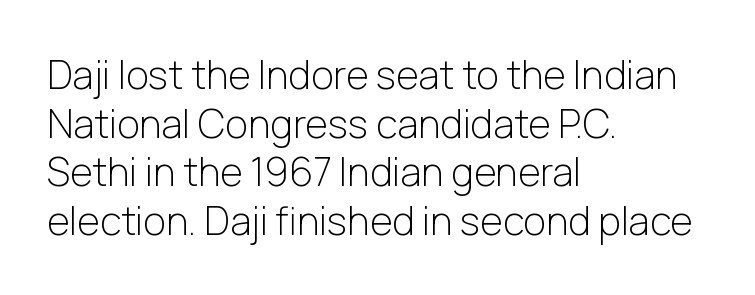
Q: Is the text bold? A: No.
Q: Is the text italic (slanted)? A: No, it is upright.
Q: Is the typeface a serif or a sans-serif typeface? A: Sans-serif.
Q: Is the text underlined? A: No.
Q: How is the paragraph aligned? A: Left-aligned.
Q: Is the spacing between letters normal or unusually wide? A: Normal.
Q: Is the spacing between lines tight, normal or loose? A: Normal.
Q: Width (condensed, normal, or wide)? A: Normal.
Q: Stroke contrast? A: Low.
Q: x-height? A: Medium.
Q: Monospaced? A: No.
